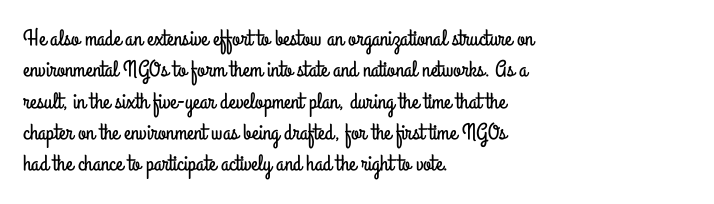
Q: Is the text italic (slanted)? A: No, it is upright.
Q: Is the text underlined? A: No.
Q: How is the paragraph aligned? A: Left-aligned.
Q: Is the spacing between letters normal or unusually wide? A: Normal.
Q: Is the spacing between lines tight, normal or loose? A: Normal.
